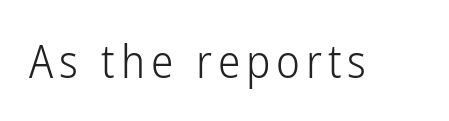
The image shows 45 px light, condensed sans-serif type, upright; set not underlined; low stroke contrast and a medium x-height.
